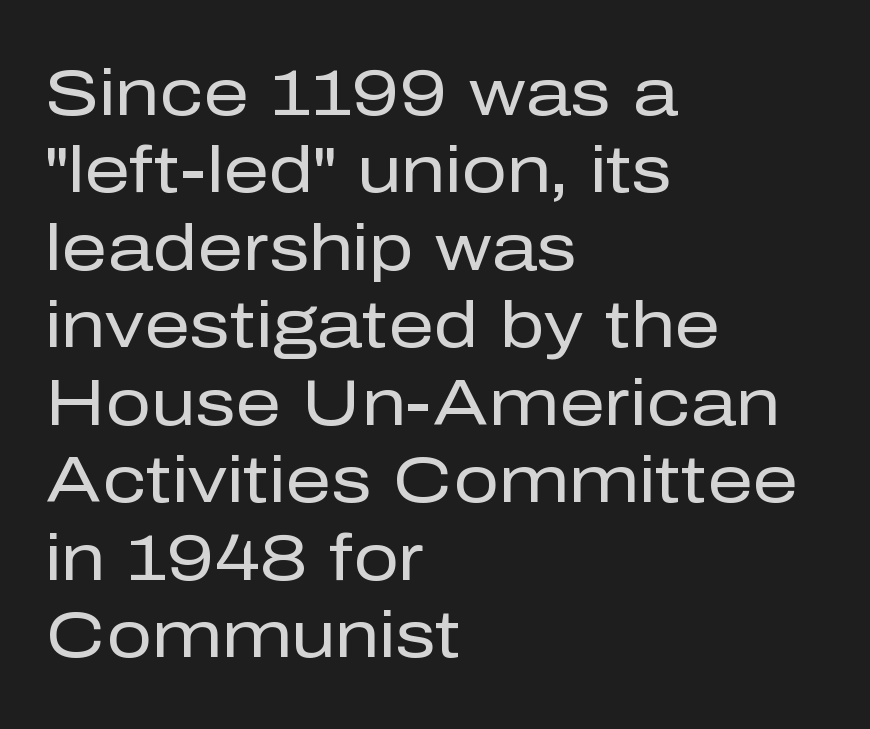
The image shows 64 px regular-weight sans-serif type, upright; set left-aligned, line spacing 1.21x, normal letter spacing, not underlined; low stroke contrast and a medium x-height.
